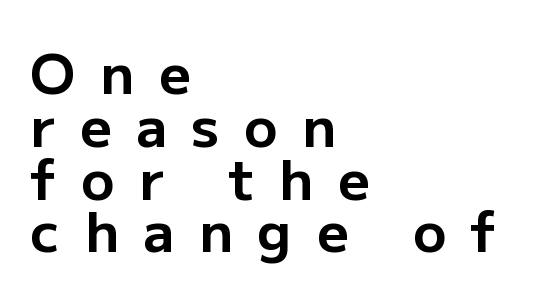
{"serif": "no", "italic": "no", "bold": "yes", "weight": "bold", "width": "normal", "stroke_contrast": "low", "x_height": "medium", "monospaced": "no", "underline": "no", "align": "left", "line_spacing": "tight", "line_spacing_ratio": 0.96, "letter_spacing": "wide", "letter_spacing_em": 0.45, "glyph_px": 55}
